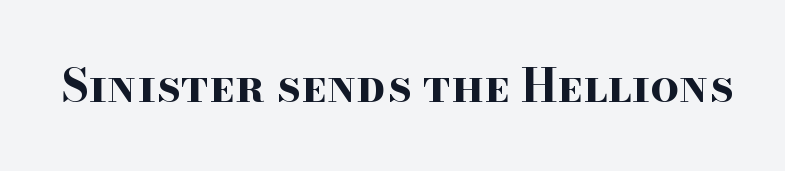
Vertical strokes here are truly vertical. You could not count columns in this text — the font is proportionally spaced. Anything drawn beneath the words? Only blank space. Is this a sans? No — the strokes have serifs. Set as a true bold cut, around the 700 mark. Compared with typical body copy, the letter spacing here is the same.
